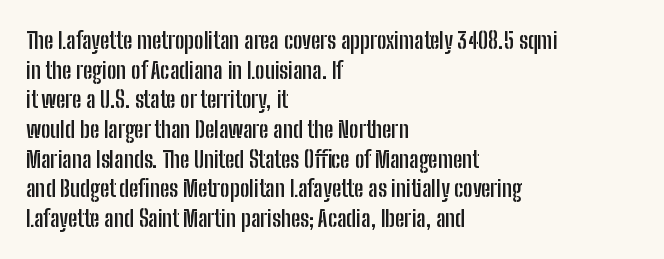
The image shows 23 px bold type, upright; set left-aligned, normal line spacing (1.29x), normal letter spacing, not underlined.
